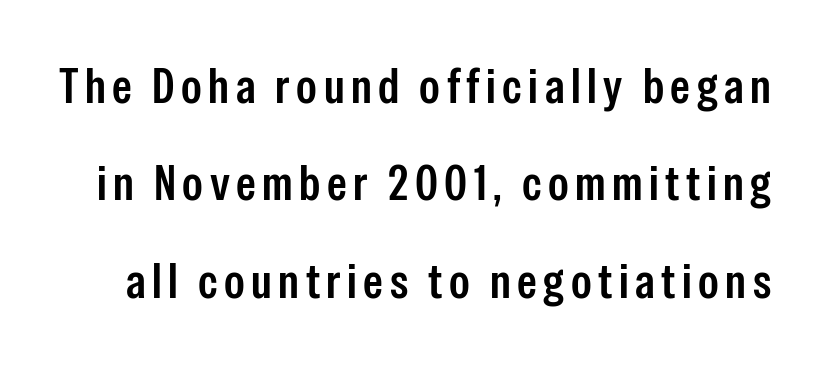
The image shows 50 px condensed sans-serif type, upright; set loose line spacing (1.95x), not underlined; low stroke contrast and a medium x-height.
